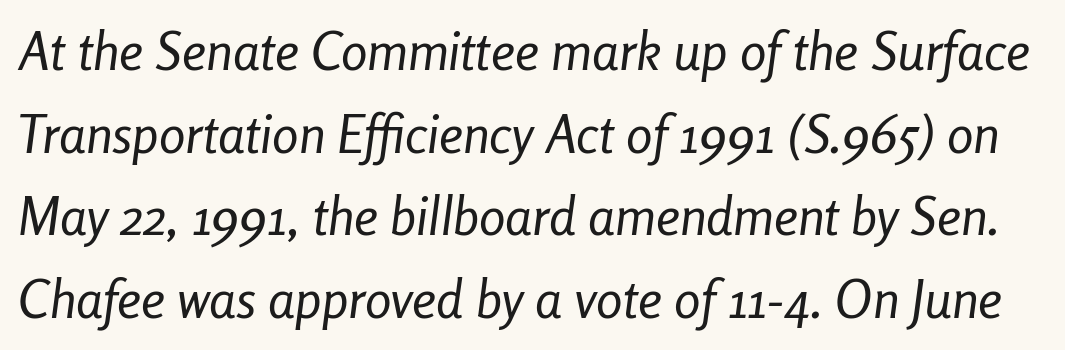
{"italic": "yes", "lean": "right", "slant_degrees": 8, "bold": "no", "weight": "regular", "width": "condensed", "stroke_contrast": "low", "x_height": "medium", "monospaced": "no", "underline": "no", "line_spacing": "normal", "line_spacing_ratio": 1.56, "letter_spacing": "normal", "letter_spacing_em": 0.0, "glyph_px": 53}
